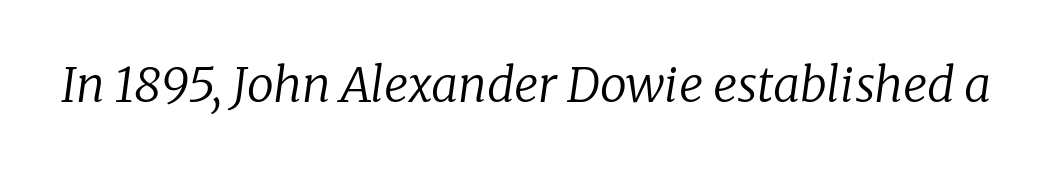
The passage shown leans; its letterforms are oblique. Glance below the letters and you will spot only blank space. Here the designer chose a conventional face with non-uniform glyph widths. A typesetter would label this face a serif. Stems and bowls with no extra thickness — not bold.
